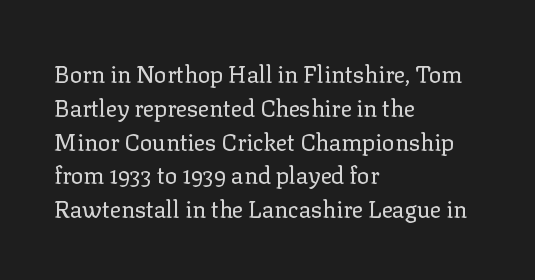
The image shows 23 px text type, upright; set left-aligned, normal line spacing (1.47x), normal letter spacing, not underlined.
